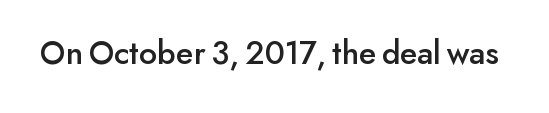
The letterforms sit shoulder to shoulder at normal distance. Bare-footed words on every line. These lines are composed in type without serifs. The passage shown is typed in a proportional face where columns would drift. Quick note: not italic, upright.
